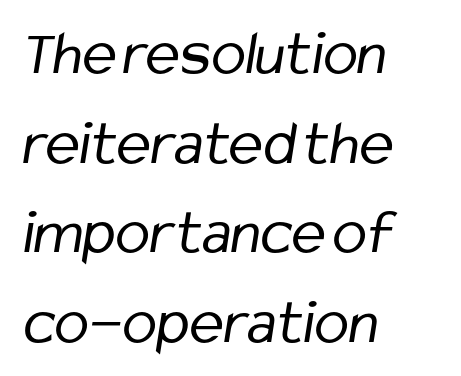
The image shows 64 px regular-weight, condensed sans-serif type; set left-aligned, normal line spacing (1.4x), normal letter spacing, not underlined; low stroke contrast and a medium x-height.
